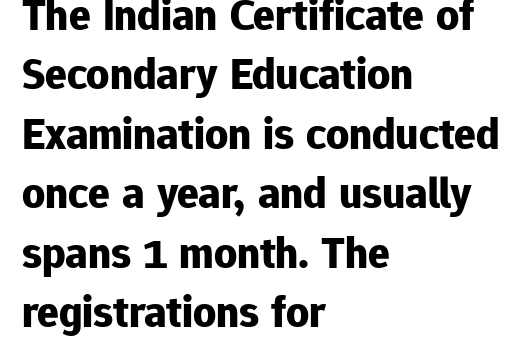
Q: Is the text bold? A: Yes.
Q: Is the text italic (slanted)? A: No, it is upright.
Q: Is the typeface a serif or a sans-serif typeface? A: Sans-serif.
Q: Is the text underlined? A: No.
Q: How is the paragraph aligned? A: Left-aligned.
Q: Is the spacing between letters normal or unusually wide? A: Normal.
Q: Is the spacing between lines tight, normal or loose? A: Normal.
Q: Width (condensed, normal, or wide)? A: Normal.
Q: Stroke contrast? A: Low.
Q: x-height? A: Medium.
Q: Monospaced? A: No.
